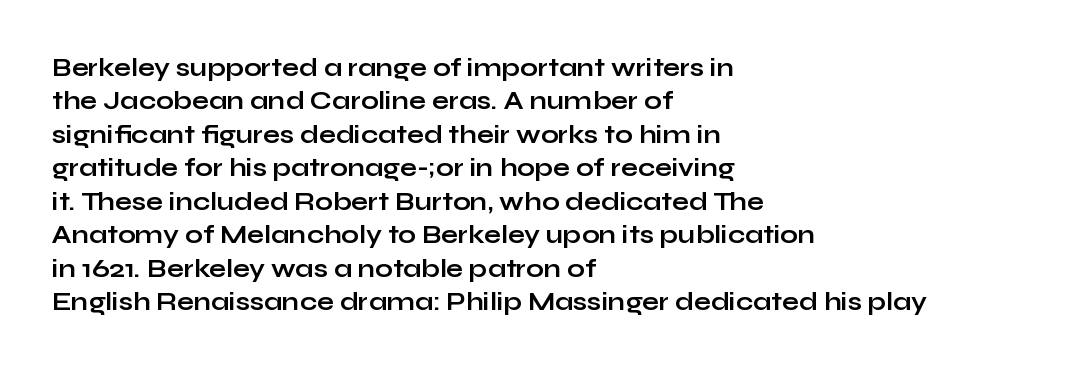
The image shows 25 px bold type, upright; set left-aligned, normal line spacing (1.34x), normal letter spacing, not underlined.
